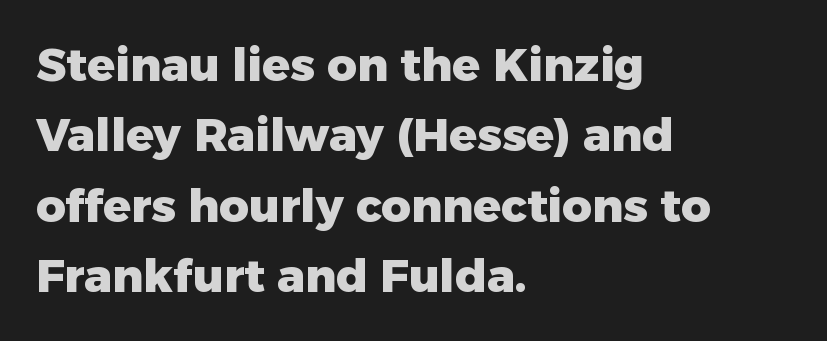
{"serif": "no", "italic": "no", "bold": "yes", "weight": "heavy", "width": "normal", "stroke_contrast": "low", "x_height": "medium", "monospaced": "no", "underline": "no", "align": "left", "line_spacing": "normal", "line_spacing_ratio": 1.53, "letter_spacing": "normal", "letter_spacing_em": 0.0, "glyph_px": 46}
